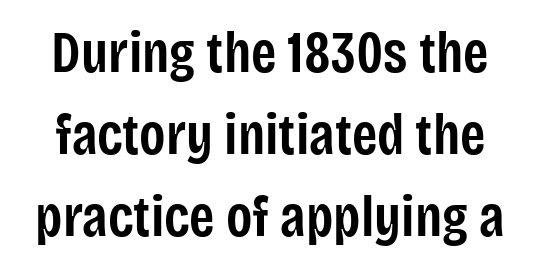
{"serif": "no", "italic": "no", "bold": "semi", "weight": "semibold", "width": "condensed", "stroke_contrast": "low", "x_height": "large", "monospaced": "no", "underline": "no", "line_spacing": "normal", "line_spacing_ratio": 1.41, "letter_spacing": "normal", "letter_spacing_em": 0.0, "glyph_px": 58}
